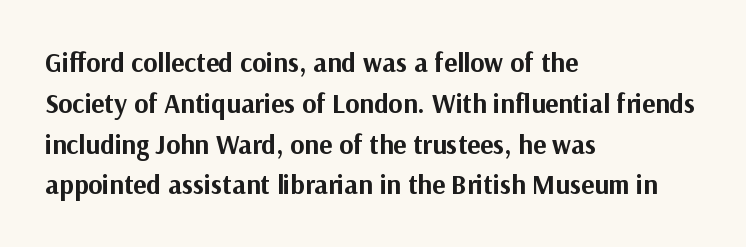
This is the regular roman posture of the typeface. Regarding leading, the lines here are spaced in the standard way. Heft: maximum for text — a bold. The specimen omits any rule beneath the text block's lines.
